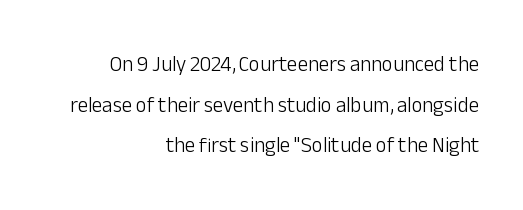
Underline: absent. Notice how the stems are strictly vertical — no italics here. Spacing between characters is what you'd get straight out of the box. Leftover space on each line is placed entirely before the opening word.
